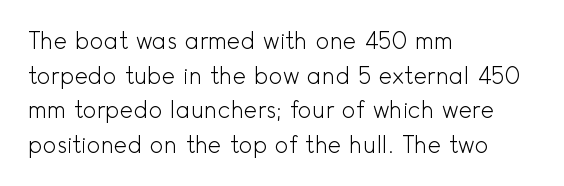
Q: Is the text bold? A: No.
Q: Is the text italic (slanted)? A: No, it is upright.
Q: Is the text underlined? A: No.
Q: How is the paragraph aligned? A: Left-aligned.
Q: Is the spacing between letters normal or unusually wide? A: Normal.
Q: Is the spacing between lines tight, normal or loose? A: Normal.
